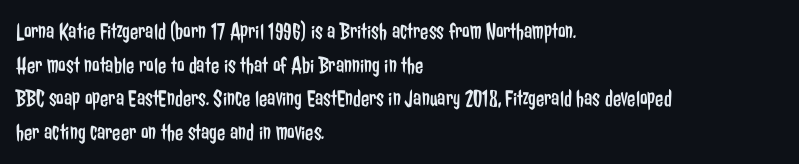
Q: Is the text bold? A: No.
Q: Is the text italic (slanted)? A: No, it is upright.
Q: Is the text underlined? A: No.
Q: How is the paragraph aligned? A: Left-aligned.
Q: Is the spacing between letters normal or unusually wide? A: Normal.
Q: Is the spacing between lines tight, normal or loose? A: Normal.
